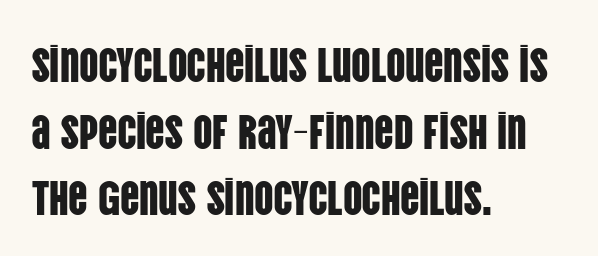
Q: Is the text italic (slanted)? A: No, it is upright.
Q: Is the typeface a serif or a sans-serif typeface? A: Sans-serif.
Q: Is the text underlined? A: No.
Q: How is the paragraph aligned? A: Left-aligned.
Q: Is the spacing between letters normal or unusually wide? A: Normal.
Q: Is the spacing between lines tight, normal or loose? A: Normal.
Q: Width (condensed, normal, or wide)? A: Condensed.
Q: Stroke contrast? A: Low.
Q: x-height? A: Large.
Q: Monospaced? A: No.
